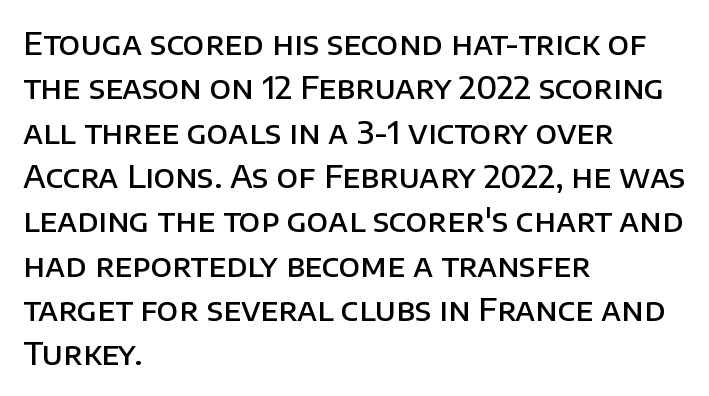
Q: Is the text bold? A: Semi-bold.
Q: Is the text italic (slanted)? A: No, it is upright.
Q: Is the typeface a serif or a sans-serif typeface? A: Sans-serif.
Q: Is the text underlined? A: No.
Q: How is the paragraph aligned? A: Left-aligned.
Q: Is the spacing between letters normal or unusually wide? A: Normal.
Q: Is the spacing between lines tight, normal or loose? A: Normal.
Q: Width (condensed, normal, or wide)? A: Normal.
Q: Stroke contrast? A: Low.
Q: x-height? A: Large.
Q: Monospaced? A: No.
